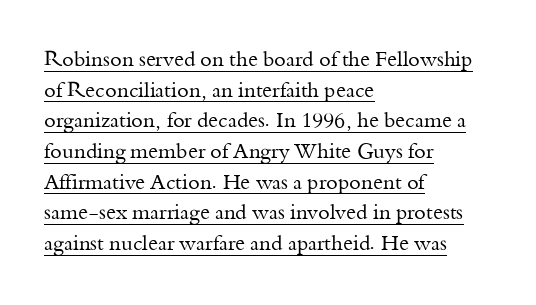
Nothing unusual about the tracking: characters are spaced as the font intends. A normal amount of white space separates one row of letters from the next. No heavy texture on the line: the type isn't bold. Is there any slant? The stems are plumb.
